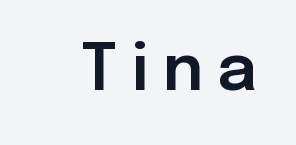
Q: Is the text italic (slanted)? A: No, it is upright.
Q: Is the typeface a serif or a sans-serif typeface? A: Sans-serif.
Q: Is the text underlined? A: No.
Q: Is the spacing between letters normal or unusually wide? A: Unusually wide.
Q: Width (condensed, normal, or wide)? A: Normal.
Q: Stroke contrast? A: Low.
Q: x-height? A: Medium.
Q: Monospaced? A: No.
